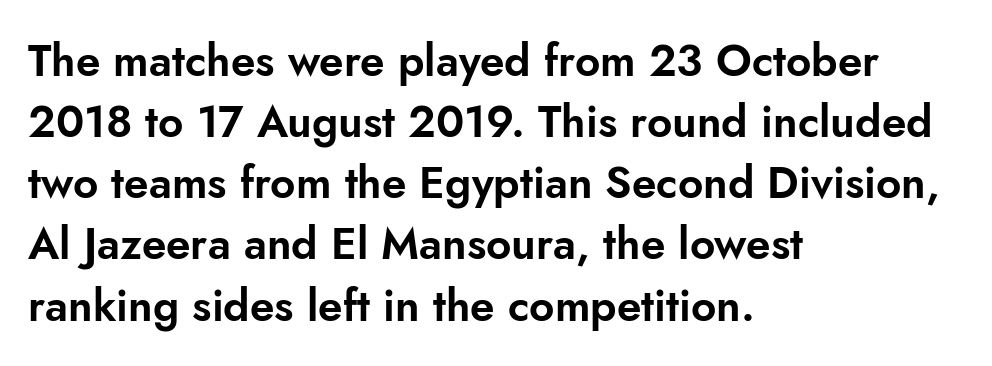
{"serif": "no", "italic": "no", "width": "normal", "stroke_contrast": "low", "x_height": "small", "monospaced": "no", "underline": "no", "align": "left", "line_spacing": "normal", "line_spacing_ratio": 1.39, "letter_spacing": "normal", "letter_spacing_em": 0.0, "glyph_px": 44}
